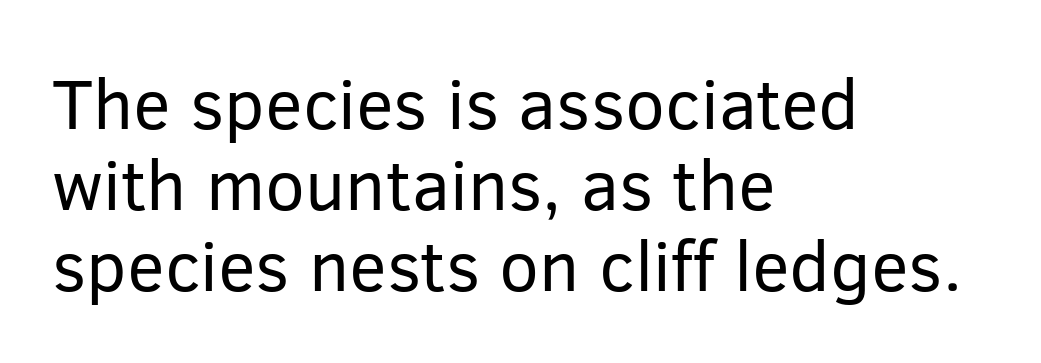
The letters carry no serifs — their stems end cleanly without finishing strokes. A roman cut, with each character standing at attention. The face used here is proportionally spaced, like ordinary book or web type. Vertically, the passage feels compressed, each row crowding the next. The passage shown is not underscored anywhere. What stands out about the letter spacing? Nothing — it is the standard amount.
